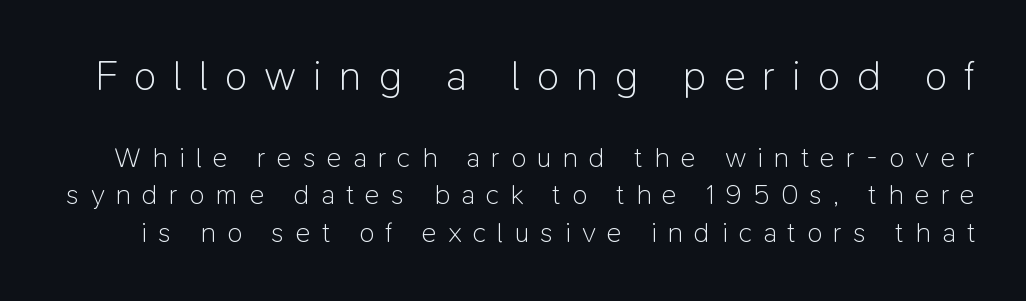
The image shows 42 px light sans-serif type, upright; set normal line spacing (1.34x), unusually wide letter spacing (+0.4 em), not underlined; the first (top) block is 1.5x larger; low stroke contrast and a medium x-height.
